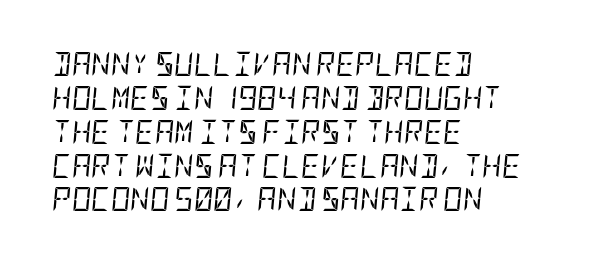
{"italic": "yes", "lean": "right", "slant_degrees": 5, "bold": "no", "underline": "no", "align": "left", "line_spacing": "normal", "line_spacing_ratio": 1.41, "letter_spacing": "normal", "letter_spacing_em": 0.0, "glyph_px": 24}
